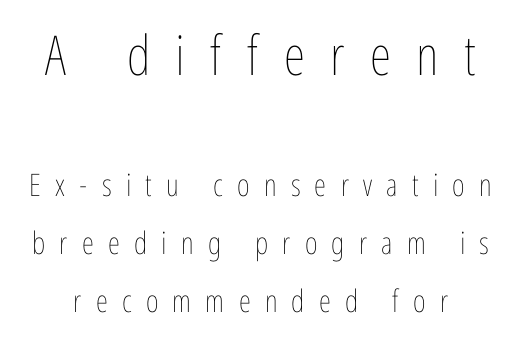
Q: Is the text bold? A: No.
Q: Is the text italic (slanted)? A: No, it is upright.
Q: Is the text underlined? A: No.
Q: Is the spacing between letters normal or unusually wide? A: Unusually wide.
Q: Which block of text is set in a larger size, the first (top) or the second (bottom)? A: The first (top) one.
Q: Width (condensed, normal, or wide)? A: Condensed.
Q: Stroke contrast? A: Low.
Q: x-height? A: Medium.
Q: Monospaced? A: No.
